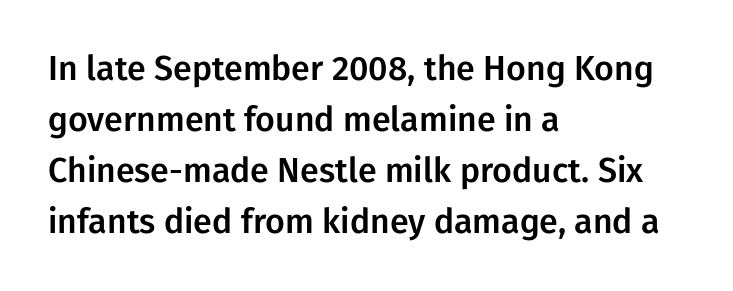
The image shows 34 px sans-serif type, upright; set left-aligned, normal line spacing (1.5x), normal letter spacing, not underlined; low stroke contrast and a medium x-height.
